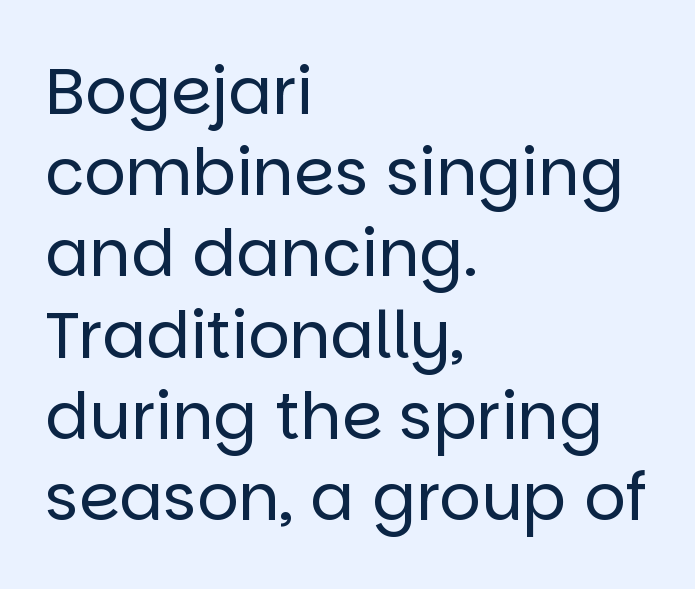
A student would call this left alignment; a typographer would say flush left, rag right. Nothing unusual about the tracking: characters are spaced as the font intends. Honestly, there is no underline to notice here at all. When letters stand straight like this, we call the style roman or upright. Is this a heavy cut? Hardly; it is regular or lighter. This sample has the flowing, uneven cadence of proportional lettering.
